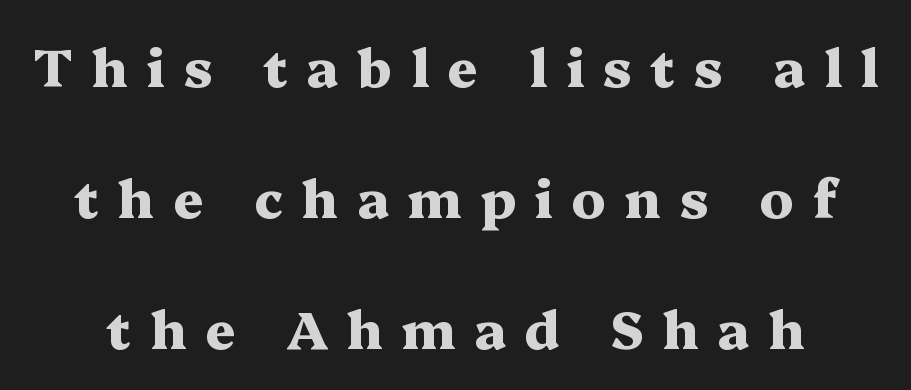
Q: Is the text bold? A: Yes.
Q: Is the text italic (slanted)? A: No, it is upright.
Q: Is the typeface a serif or a sans-serif typeface? A: Serif.
Q: Is the text underlined? A: No.
Q: Is the spacing between letters normal or unusually wide? A: Unusually wide.
Q: Is the spacing between lines tight, normal or loose? A: Loose.
Q: Width (condensed, normal, or wide)? A: Wide.
Q: Stroke contrast? A: Medium.
Q: x-height? A: Medium.
Q: Monospaced? A: No.
